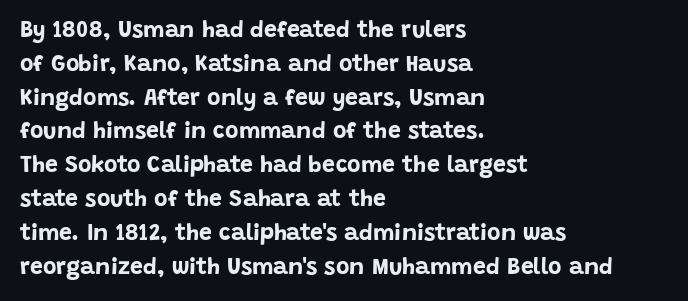
Bold? Absolutely — the strokes are thick and heavy. The setting favours the left margin, as ordinary paragraphs usually do. The font's upright variant was chosen for this text. A bare baseline throughout the passage. Vertical spacing — default.
